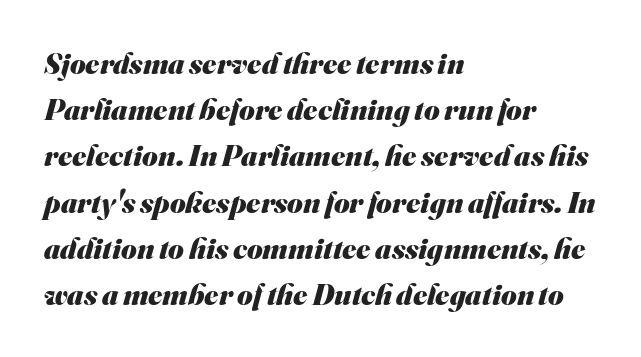
A typesetter would label this face a sans. The rag falls on the right side of this text block. The letters advance in unequal steps, a hallmark of proportional type. The horizontal fit of the characters is conventional and even. The gap between lines stays unmarked.
